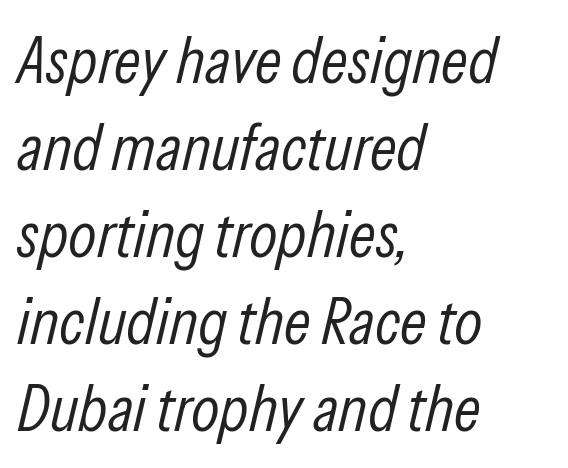
{"italic": "yes", "lean": "right", "slant_degrees": 13, "bold": "no", "weight": "light", "width": "condensed", "stroke_contrast": "low", "x_height": "medium", "monospaced": "no", "underline": "no", "align": "left", "line_spacing": "normal", "line_spacing_ratio": 1.32, "letter_spacing": "normal", "letter_spacing_em": 0.0, "glyph_px": 66}
